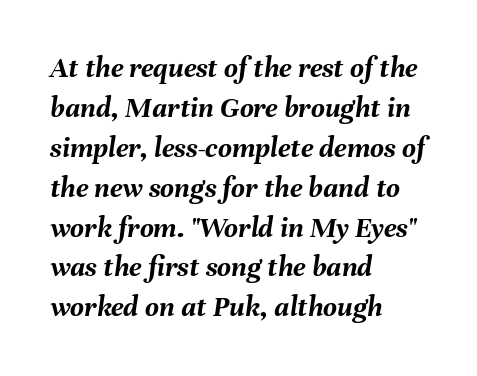
The image shows 30 px semibold type, italic (leaning right); set left-aligned, normal line spacing (1.33x), normal letter spacing, not underlined; medium stroke contrast and a medium x-height.
